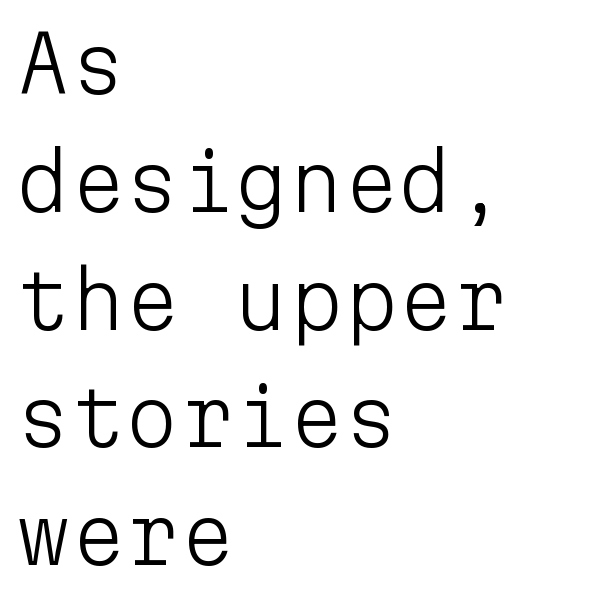
Nothing heavy about these letters — not bold at all. Each word holds together tightly as a unit, with standard inter-letter gaps. Vertically, the passage feels balanced, rows spaced as you'd expect. The lettering stays uniformly vertical, giving the passage a roman look.
